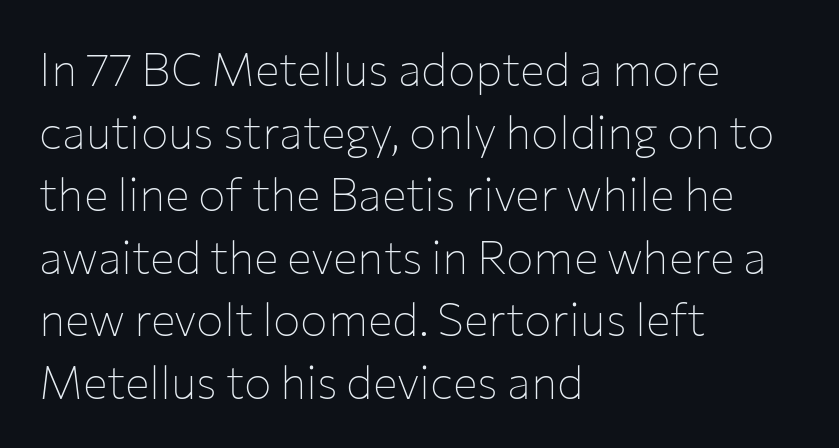
The type family on display is of the sans-serif kind. These lines sit exactly where default settings would place them. Character widths vary here, with narrow letters taking less room than wide ones. Decoration check: the copy has no underline. The axis of the letterforms is exactly vertical.
